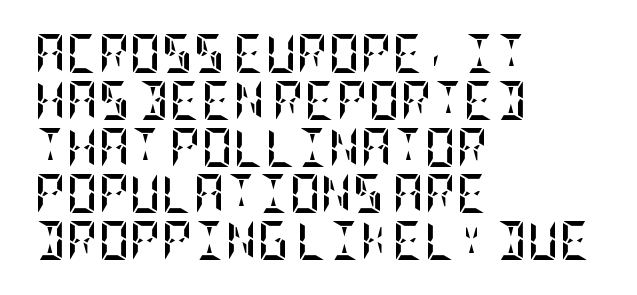
Q: Is the text bold? A: Yes.
Q: Is the text italic (slanted)? A: No, it is upright.
Q: Is the text underlined? A: No.
Q: How is the paragraph aligned? A: Left-aligned.
Q: Is the spacing between letters normal or unusually wide? A: Normal.
Q: Width (condensed, normal, or wide)? A: Condensed.
Q: Stroke contrast? A: Low.
Q: x-height? A: Large.
